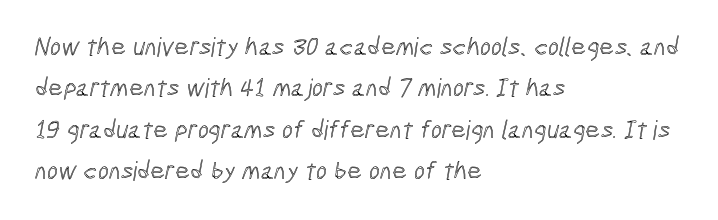
{"underline": "no", "align": "left", "line_spacing": "normal", "line_spacing_ratio": 1.59, "letter_spacing": "normal", "letter_spacing_em": 0.0, "glyph_px": 26}
